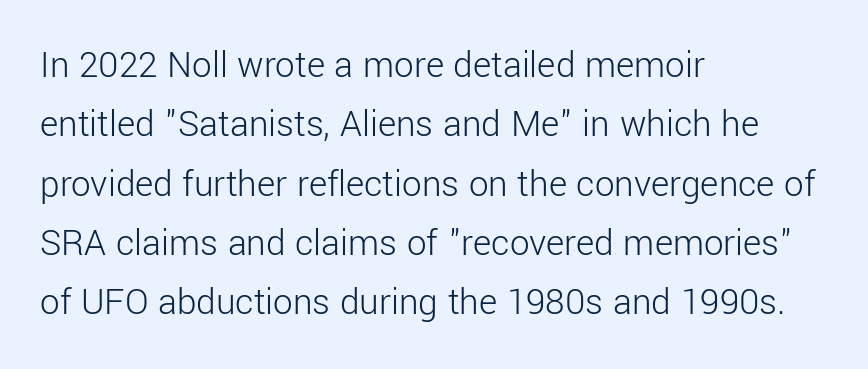
{"serif": "no", "italic": "no", "bold": "no", "weight": "light", "width": "normal", "stroke_contrast": "low", "x_height": "medium", "monospaced": "no", "underline": "no", "align": "left", "line_spacing": "normal", "line_spacing_ratio": 1.52, "letter_spacing": "normal", "letter_spacing_em": 0.0, "glyph_px": 39}
